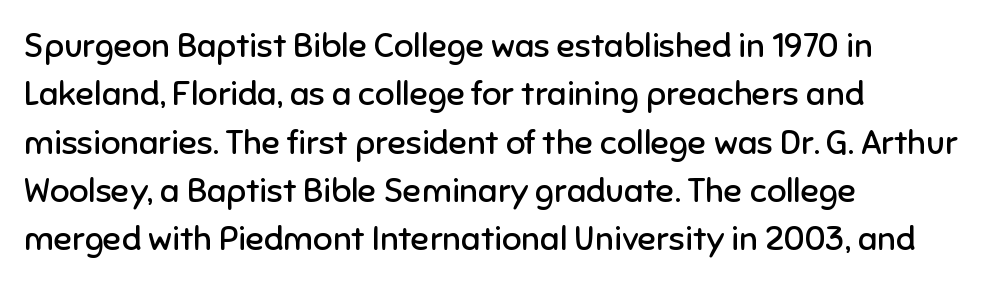
Q: Is the text bold? A: No.
Q: Is the text italic (slanted)? A: No, it is upright.
Q: Is the typeface a serif or a sans-serif typeface? A: Sans-serif.
Q: Is the text underlined? A: No.
Q: How is the paragraph aligned? A: Left-aligned.
Q: Is the spacing between letters normal or unusually wide? A: Normal.
Q: Is the spacing between lines tight, normal or loose? A: Normal.
Q: Width (condensed, normal, or wide)? A: Normal.
Q: Stroke contrast? A: Low.
Q: x-height? A: Medium.
Q: Monospaced? A: No.
